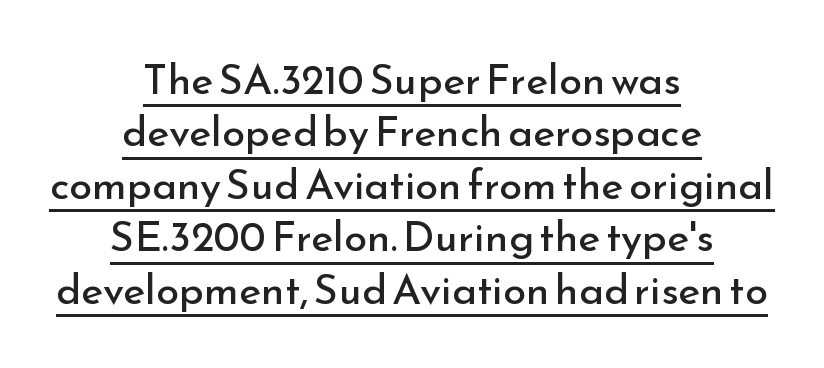
Q: Is the text bold? A: No.
Q: Is the text italic (slanted)? A: No, it is upright.
Q: Is the typeface a serif or a sans-serif typeface? A: Sans-serif.
Q: Is the text underlined? A: Yes.
Q: How is the paragraph aligned? A: Centered.
Q: Is the spacing between letters normal or unusually wide? A: Normal.
Q: Is the spacing between lines tight, normal or loose? A: Normal.
Q: Width (condensed, normal, or wide)? A: Normal.
Q: Stroke contrast? A: Low.
Q: x-height? A: Small.
Q: Monospaced? A: No.
